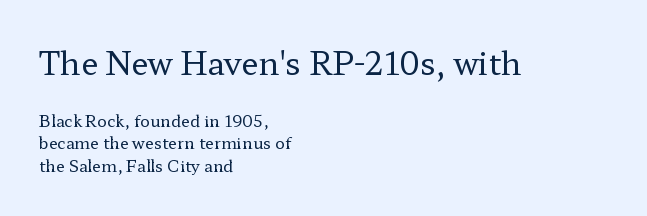
Q: Is the text bold? A: No.
Q: Is the text italic (slanted)? A: No, it is upright.
Q: Is the typeface a serif or a sans-serif typeface? A: Serif.
Q: Is the text underlined? A: No.
Q: How is the paragraph aligned? A: Left-aligned.
Q: Is the spacing between letters normal or unusually wide? A: Normal.
Q: Is the spacing between lines tight, normal or loose? A: Normal.
Q: Which block of text is set in a larger size, the first (top) or the second (bottom)? A: The first (top) one.
Q: Width (condensed, normal, or wide)? A: Wide.
Q: Stroke contrast? A: Low.
Q: x-height? A: Medium.
Q: Monospaced? A: No.
